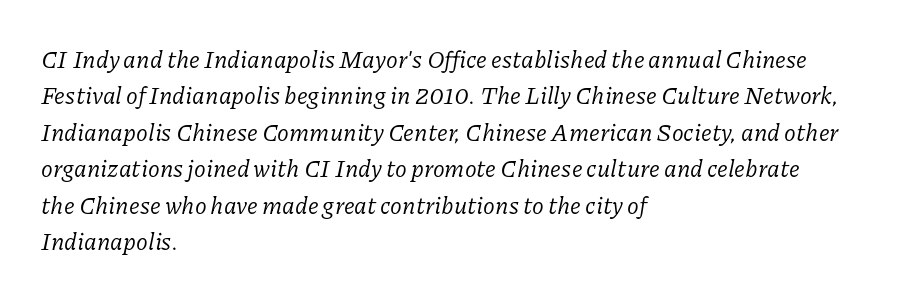
The rendering keeps characters at their native spacing. Quick note: underline off. This sample keeps an unexceptional amount of space between lines. You can tell it's italic because the verticals aren't actually vertical.
